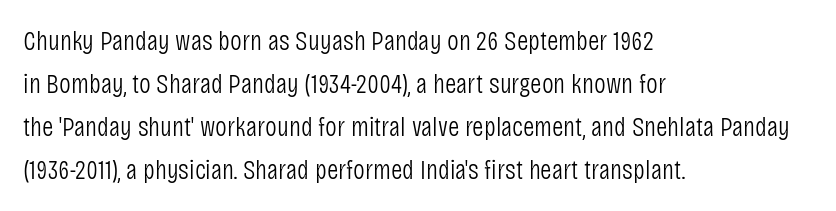
Looks like regular typesetting: each glyph gets only the width it needs. Stroke thickness stays within the range of a standard reading face or lighter. Leading: standard. One-word summary of the alignment: left.
